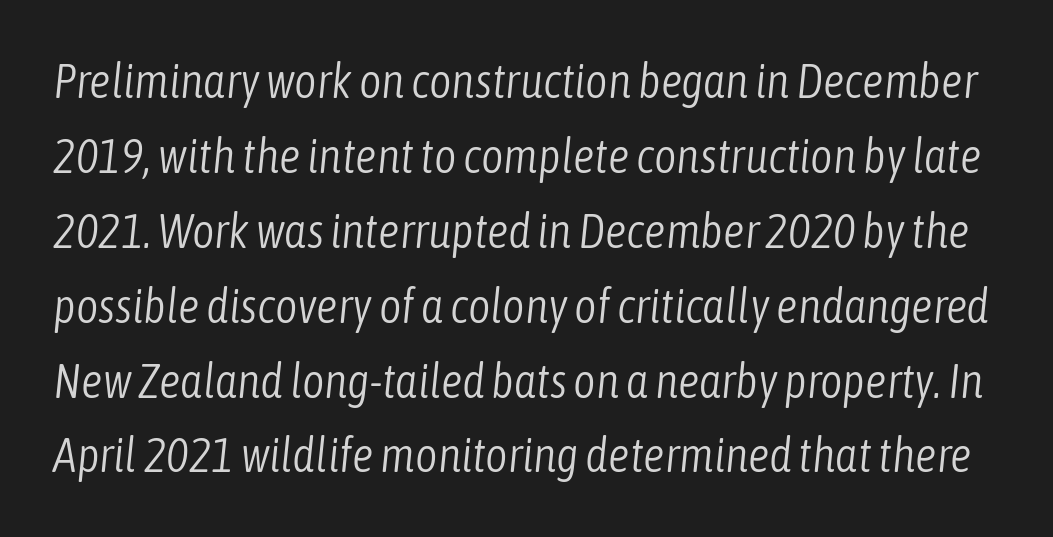
Is there much room between lines? A standard amount, neither cramped nor airy. Looks like regular typesetting: each glyph gets only the width it needs. Spacing between characters is what you'd get straight out of the box. A quiet, ordinary-to-light weight characterises the typeface.
